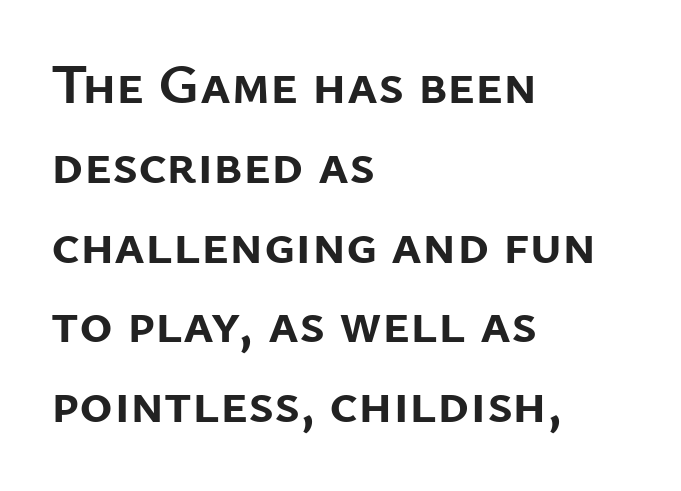
Q: Is the text bold? A: Yes.
Q: Is the text italic (slanted)? A: No, it is upright.
Q: Is the typeface a serif or a sans-serif typeface? A: Sans-serif.
Q: Is the text underlined? A: No.
Q: How is the paragraph aligned? A: Left-aligned.
Q: Is the spacing between letters normal or unusually wide? A: Normal.
Q: Is the spacing between lines tight, normal or loose? A: Normal.
Q: Width (condensed, normal, or wide)? A: Normal.
Q: Stroke contrast? A: Low.
Q: x-height? A: Medium.
Q: Monospaced? A: No.
